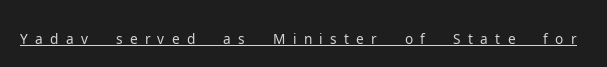
I'd call this a sans setting — the letters go barefoot. The strokes are not fattened; the text isn't bold. Ordinary non-slanted type is in use. Between one letter and the next there's a generous, obvious gap. Spacing verdict: proportional, widths tailored to each character. Does a line run under the words? Yes, clearly.
